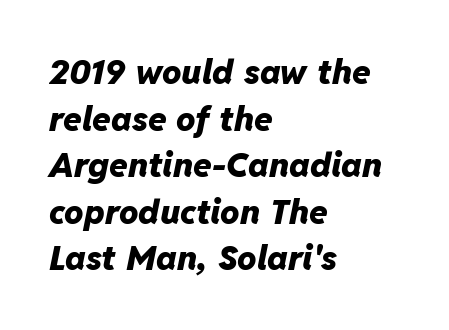
{"italic": "yes", "lean": "right", "slant_degrees": 11, "bold": "yes", "weight": "heavy", "width": "normal", "stroke_contrast": "low", "x_height": "medium", "monospaced": "no", "underline": "no", "align": "left", "line_spacing": "normal", "line_spacing_ratio": 1.37, "letter_spacing": "normal", "letter_spacing_em": 0.0, "glyph_px": 34}
